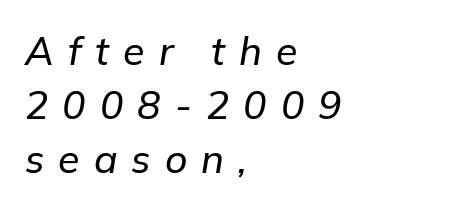
Q: Is the text italic (slanted)? A: Yes, it leans right by about 9 degrees.
Q: Is the text underlined? A: No.
Q: How is the paragraph aligned? A: Left-aligned.
Q: Is the spacing between letters normal or unusually wide? A: Unusually wide.
Q: Is the spacing between lines tight, normal or loose? A: Normal.
Q: Width (condensed, normal, or wide)? A: Normal.
Q: Stroke contrast? A: Low.
Q: x-height? A: Medium.
Q: Monospaced? A: No.
